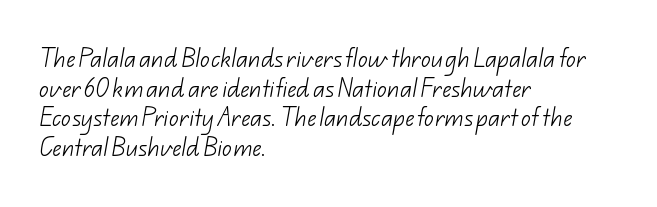
Q: Is the text bold? A: No.
Q: Is the text underlined? A: No.
Q: How is the paragraph aligned? A: Left-aligned.
Q: Is the spacing between letters normal or unusually wide? A: Normal.
Q: Is the spacing between lines tight, normal or loose? A: Normal.
